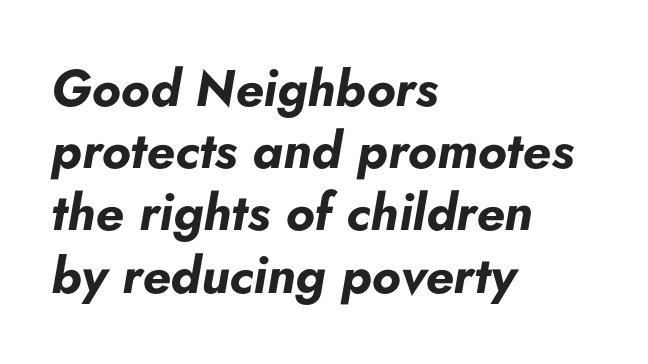
The image shows 51 px bold type, italic (leaning right); set left-aligned, line spacing 1.22x, normal letter spacing, not underlined; low stroke contrast and a small x-height.
